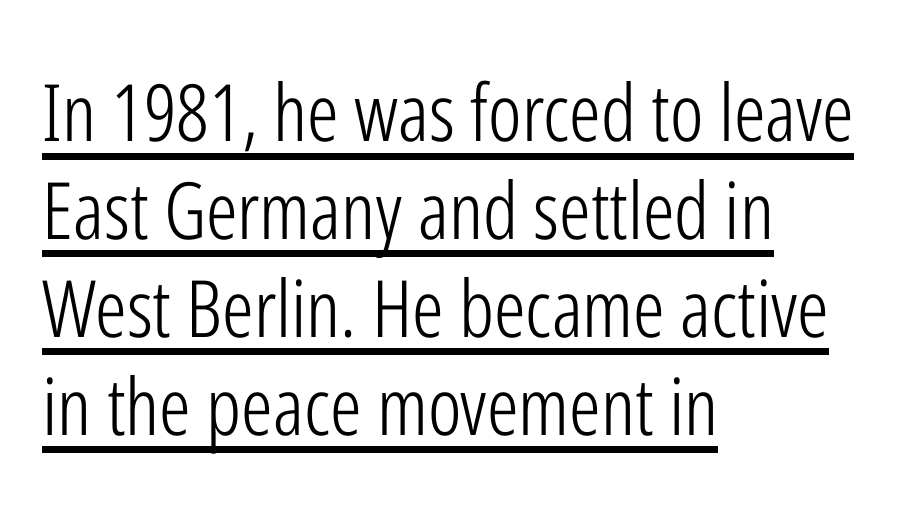
Summary of weight: not heavy and not bold. Spacing verdict: proportional, widths tailored to each character. The lettering is marked with a stroke running underneath it. Ordinary non-slanted type is in use.
